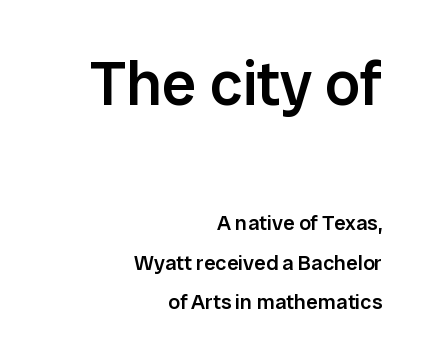
{"serif": "no", "italic": "no", "bold": "semi", "weight": "semibold", "width": "normal", "stroke_contrast": "low", "x_height": "medium", "monospaced": "no", "underline": "no", "align": "right", "line_spacing_ratio": 1.88, "letter_spacing": "normal", "letter_spacing_em": 0.0, "larger_block": "first", "size_ratio": 2.95, "glyph_px": 62}
